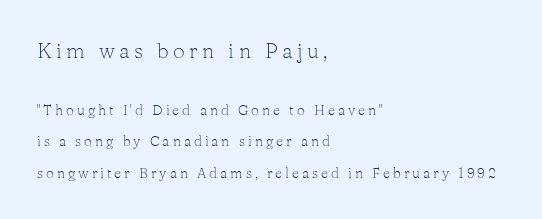
Weight class: somewhere from thin through regular. Short note: letters widely spaced. The setting favours the left margin, as ordinary paragraphs usually do. Plain, unruled lines of type.
